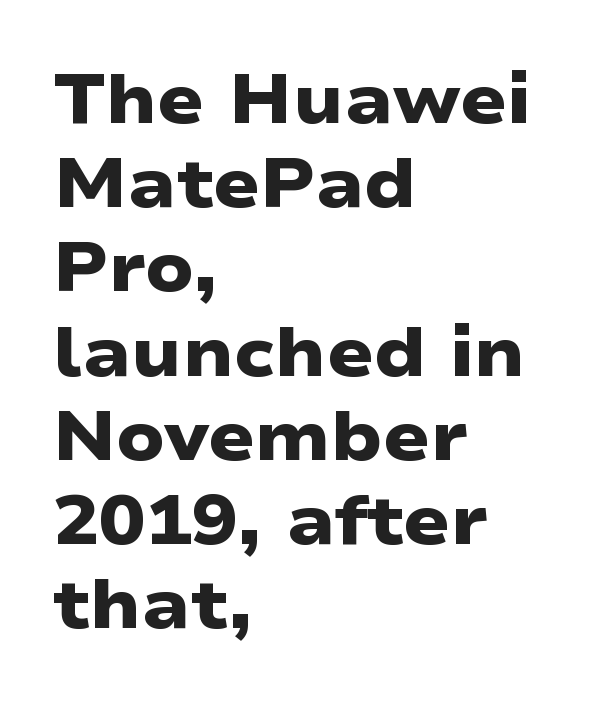
{"serif": "no", "bold": "yes", "weight": "heavy", "width": "wide", "stroke_contrast": "low", "x_height": "medium", "monospaced": "no", "underline": "no", "align": "left", "line_spacing_ratio": 1.22, "letter_spacing": "normal", "letter_spacing_em": 0.0, "glyph_px": 69}
